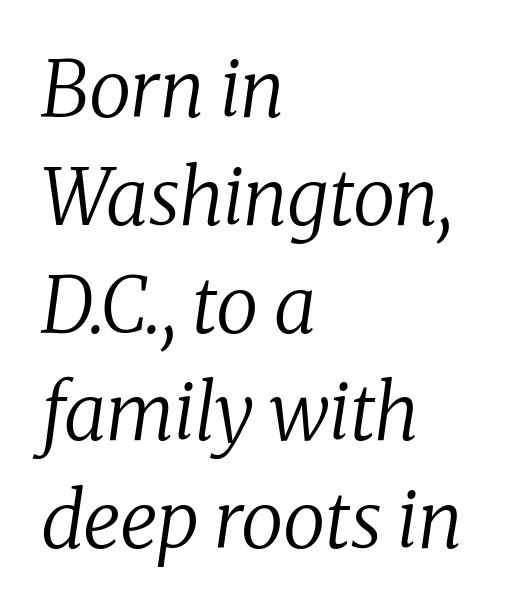
Q: Is the text bold? A: No.
Q: Is the text italic (slanted)? A: Yes, it leans right by about 8 degrees.
Q: Is the typeface a serif or a sans-serif typeface? A: Serif.
Q: Is the text underlined? A: No.
Q: How is the paragraph aligned? A: Left-aligned.
Q: Is the spacing between letters normal or unusually wide? A: Normal.
Q: Is the spacing between lines tight, normal or loose? A: Normal.
Q: Width (condensed, normal, or wide)? A: Normal.
Q: Stroke contrast? A: Low.
Q: x-height? A: Medium.
Q: Monospaced? A: No.
